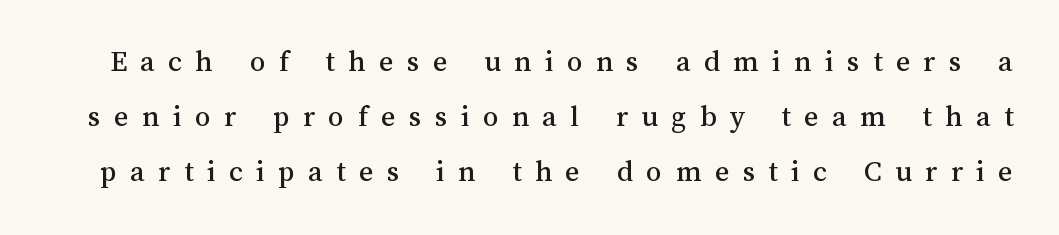
{"italic": "no", "width": "normal", "stroke_contrast": "medium", "x_height": "medium", "monospaced": "no", "underline": "no", "line_spacing_ratio": 1.78, "letter_spacing": "wide", "letter_spacing_em": 0.43, "glyph_px": 31}
